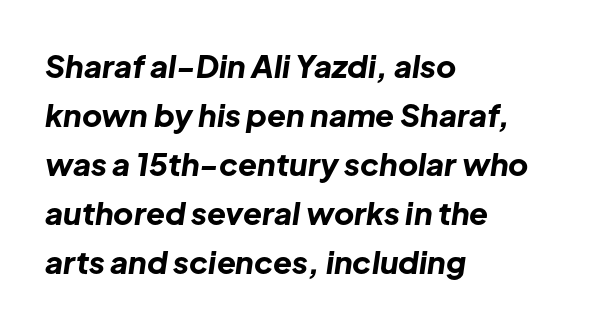
{"italic": "yes", "lean": "right", "slant_degrees": 8, "bold": "yes", "weight": "bold", "width": "normal", "stroke_contrast": "low", "x_height": "medium", "monospaced": "no", "underline": "no", "align": "left", "line_spacing": "normal", "line_spacing_ratio": 1.58, "letter_spacing": "normal", "letter_spacing_em": 0.0, "glyph_px": 31}
